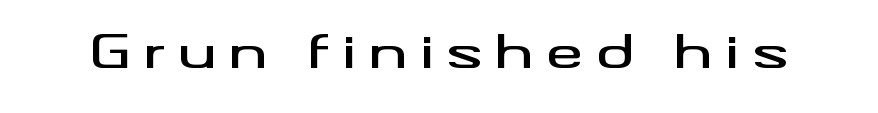
The image shows 46 px wide sans-serif type, upright; set unusually wide letter spacing (+0.28 em), not underlined; medium stroke contrast and a small x-height.
